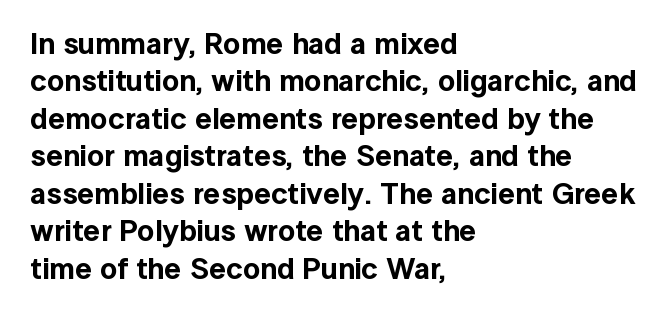
Q: Is the text italic (slanted)? A: No, it is upright.
Q: Is the typeface a serif or a sans-serif typeface? A: Sans-serif.
Q: Is the text underlined? A: No.
Q: How is the paragraph aligned? A: Left-aligned.
Q: Is the spacing between letters normal or unusually wide? A: Normal.
Q: Is the spacing between lines tight, normal or loose? A: Normal.
Q: Width (condensed, normal, or wide)? A: Normal.
Q: x-height? A: Medium.
Q: Monospaced? A: No.
